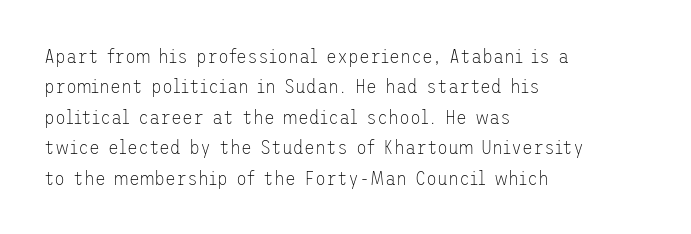
The image shows 20 px text type, upright; set left-aligned, normal line spacing (1.52x), normal letter spacing, not underlined.
